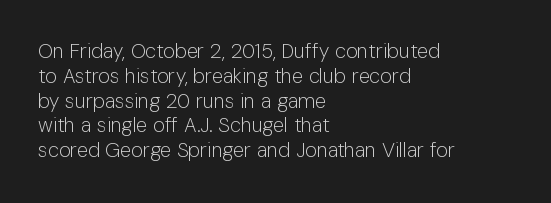
Q: Is the text bold? A: No.
Q: Is the text italic (slanted)? A: No, it is upright.
Q: Is the text underlined? A: No.
Q: How is the paragraph aligned? A: Left-aligned.
Q: Is the spacing between letters normal or unusually wide? A: Normal.
